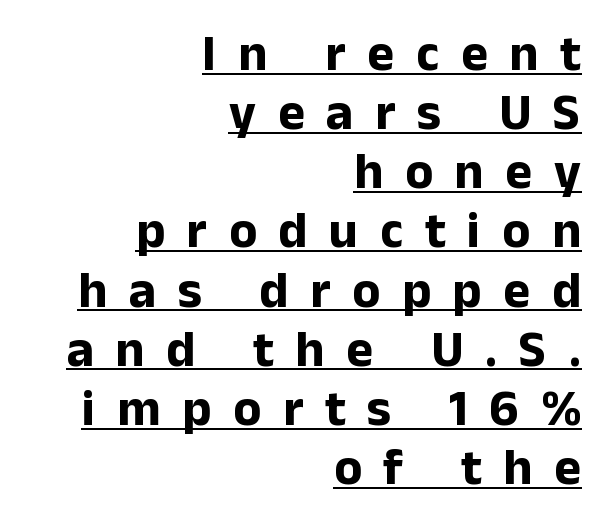
The image shows 51 px bold sans-serif type, upright; set right-aligned, line spacing 1.16x, unusually wide letter spacing (+0.43 em), underlined; low stroke contrast and a medium x-height.
